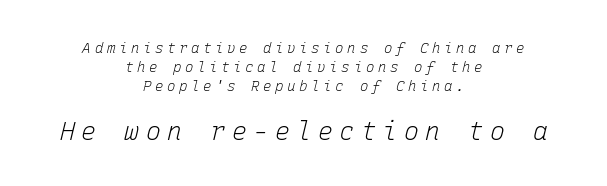
The tracking jumps out immediately: characters are airy and widely separated. Check under the words: just untouched page. A light-to-regular cut is what we see here. Tall strokes in this sample are angled rather than plumb. The rendering enlarges the type as you move from the upper chunk to the lower. Does the copy run flush right? No — it is centered line by line.
